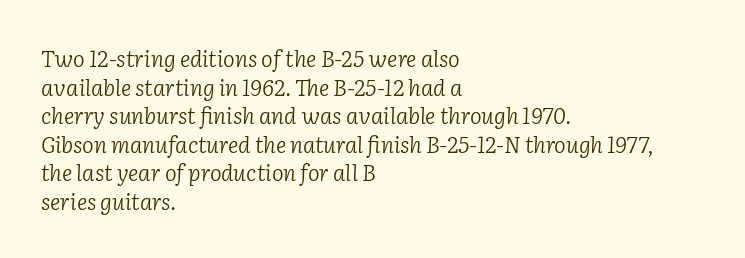
Words float on clear page, feet unadorned. These lines are set flush left with a ragged right edge. The characters are drawn with everyday or finer stroke widths. Rows of type keep a routine distance in the vertical direction. Slant detected: the letters are inclined.
